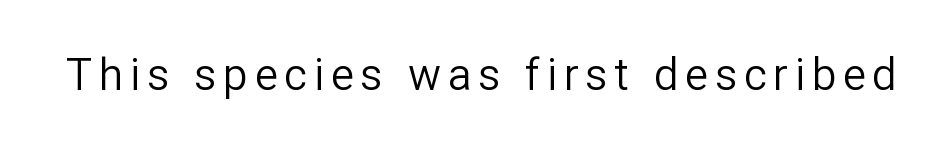
Q: Is the text bold? A: No.
Q: Is the text italic (slanted)? A: No, it is upright.
Q: Is the typeface a serif or a sans-serif typeface? A: Sans-serif.
Q: Is the text underlined? A: No.
Q: Width (condensed, normal, or wide)? A: Normal.
Q: Stroke contrast? A: Low.
Q: x-height? A: Medium.
Q: Monospaced? A: No.
